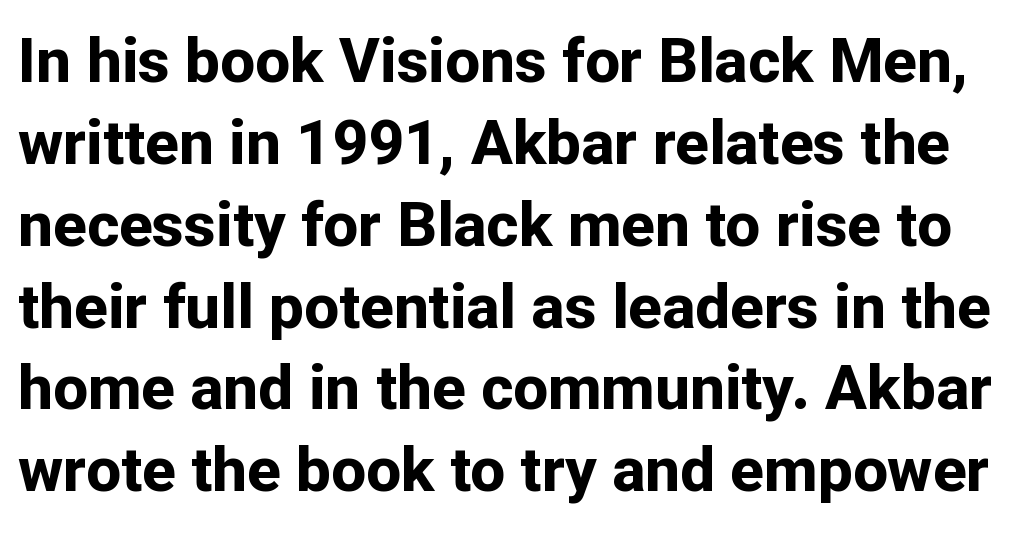
Q: Is the text bold? A: Yes.
Q: Is the text italic (slanted)? A: No, it is upright.
Q: Is the typeface a serif or a sans-serif typeface? A: Sans-serif.
Q: Is the text underlined? A: No.
Q: Is the spacing between letters normal or unusually wide? A: Normal.
Q: Is the spacing between lines tight, normal or loose? A: Normal.
Q: Width (condensed, normal, or wide)? A: Normal.
Q: Stroke contrast? A: Low.
Q: x-height? A: Medium.
Q: Monospaced? A: No.
